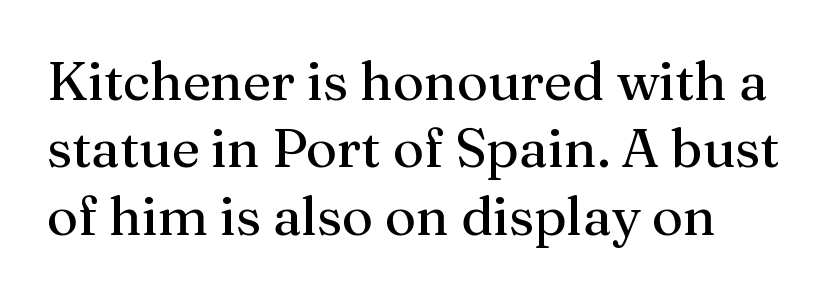
The image shows 54 px regular-weight serif type, upright; set normal line spacing (1.25x), normal letter spacing, not underlined; medium stroke contrast and a medium x-height.
